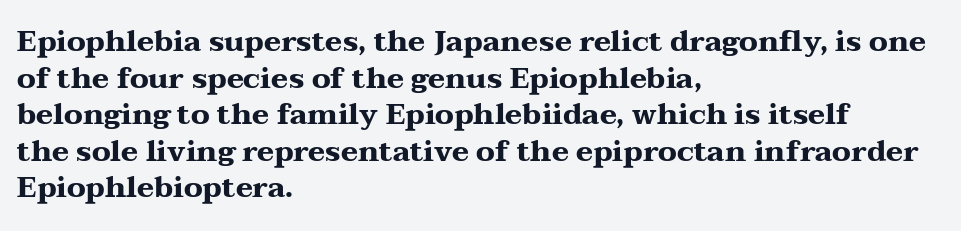
{"serif": "yes", "italic": "no", "bold": "yes", "weight": "heavy", "width": "wide", "stroke_contrast": "medium", "x_height": "medium", "monospaced": "no", "underline": "no", "align": "left", "line_spacing": "normal", "line_spacing_ratio": 1.26, "letter_spacing": "normal", "letter_spacing_em": 0.0, "glyph_px": 29}
